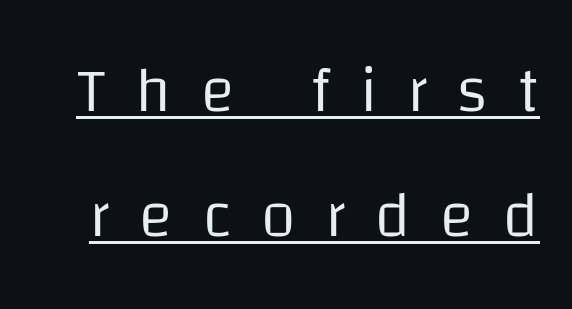
The image shows 63 px regular-weight sans-serif type, upright; set loose line spacing (1.99x), unusually wide letter spacing (+0.47 em), underlined; low stroke contrast and a large x-height.
